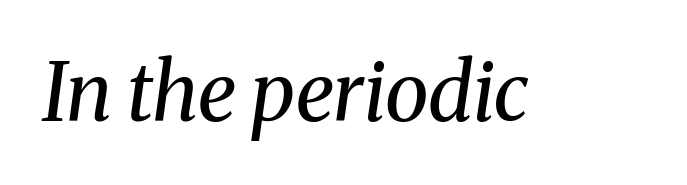
Q: Is the text bold? A: No.
Q: Is the text italic (slanted)? A: Yes, it leans right by about 8 degrees.
Q: Is the typeface a serif or a sans-serif typeface? A: Serif.
Q: Is the text underlined? A: No.
Q: Is the spacing between letters normal or unusually wide? A: Normal.
Q: Width (condensed, normal, or wide)? A: Normal.
Q: Stroke contrast? A: Medium.
Q: x-height? A: Medium.
Q: Monospaced? A: No.
